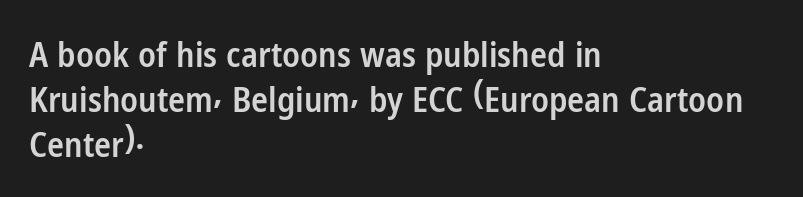
{"serif": "no", "italic": "no", "bold": "semi", "weight": "semibold", "width": "condensed", "stroke_contrast": "low", "x_height": "medium", "monospaced": "no", "underline": "no", "align": "left", "line_spacing": "normal", "line_spacing_ratio": 1.28, "letter_spacing": "normal", "letter_spacing_em": 0.0, "glyph_px": 35}
